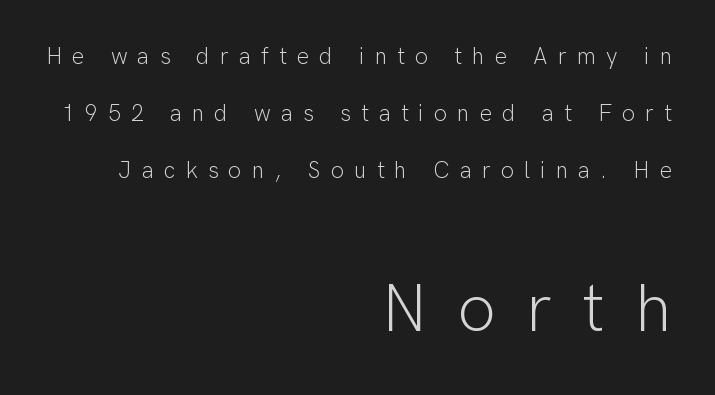
The image shows 68 px light sans-serif type, upright; set right-aligned, loose line spacing (2.48x), unusually wide letter spacing (+0.44 em), not underlined; the second (bottom) block is 2.96x larger; low stroke contrast and a medium x-height.
